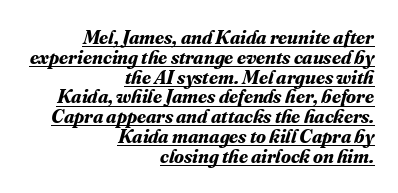
Q: Is the text bold? A: Yes.
Q: Is the text italic (slanted)? A: Yes, it leans right by about 16 degrees.
Q: Is the text underlined? A: Yes.
Q: How is the paragraph aligned? A: Right-aligned.
Q: Is the spacing between letters normal or unusually wide? A: Normal.
Q: Is the spacing between lines tight, normal or loose? A: Tight.
